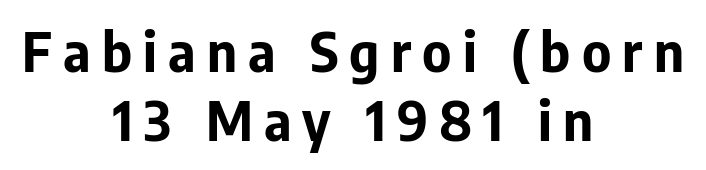
The image shows 53 px bold sans-serif type, upright; set centered, normal line spacing (1.3x), unusually wide letter spacing (+0.21 em), not underlined; low stroke contrast and a medium x-height.
